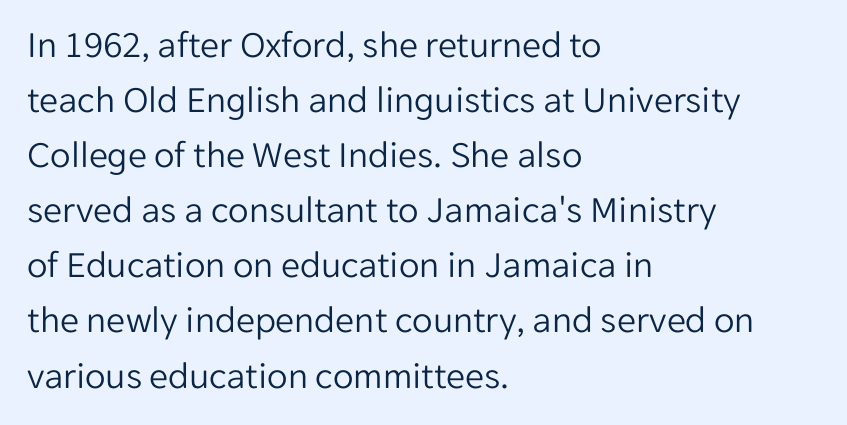
Font category for this specimen: sans-serif. Letter spacing: default. Casual observation: everything's shoved over to the left. This reads as an unemphasized weight, regular at the heaviest.
